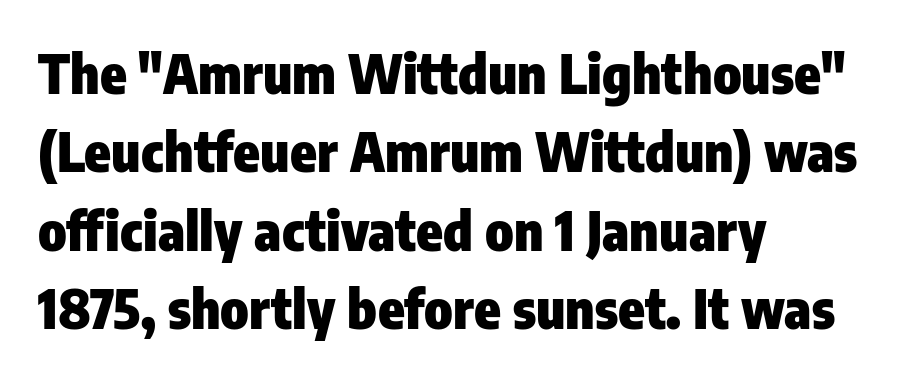
The image shows 54 px heavy, condensed sans-serif type, upright; set left-aligned, normal line spacing (1.45x), normal letter spacing, not underlined; low stroke contrast and a medium x-height.
